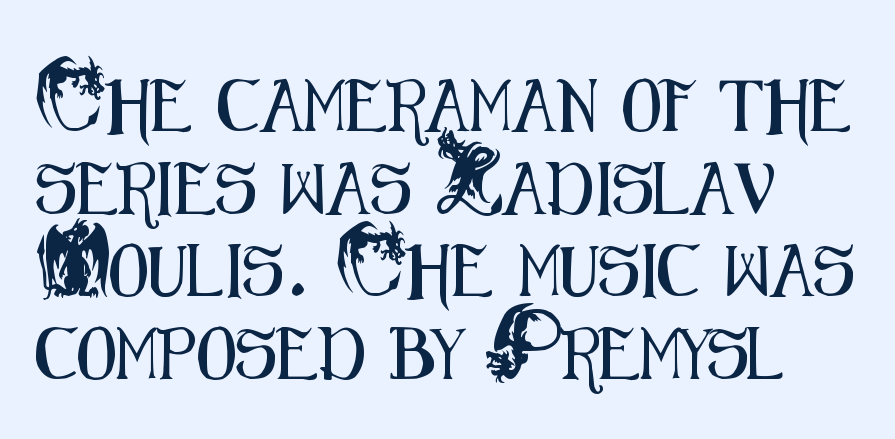
The text block is weighted toward the left margin, trailing off unevenly rightward. The letters advance in unequal steps, a hallmark of proportional type. To sum up the face: it is a sans, with no serifs. Decoration check: the copy has no underline. Summary of vertical rhythm: regular, with standard interline spacing. This sample uses an upright cut, with every glyph sitting square on the baseline.
